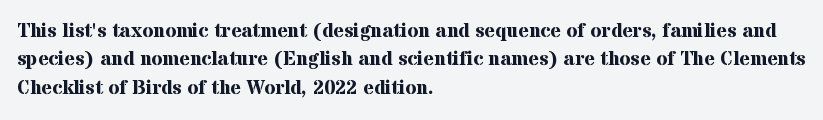
The image shows 20 px bold type, upright; set left-aligned, normal line spacing (1.42x), normal letter spacing, not underlined.
